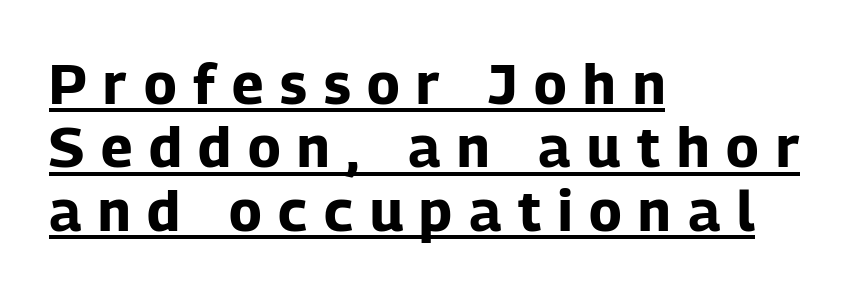
The image shows 56 px bold sans-serif type, upright; set left-aligned, tight line spacing (1.13x), unusually wide letter spacing (+0.3 em), underlined; low stroke contrast and a medium x-height.
